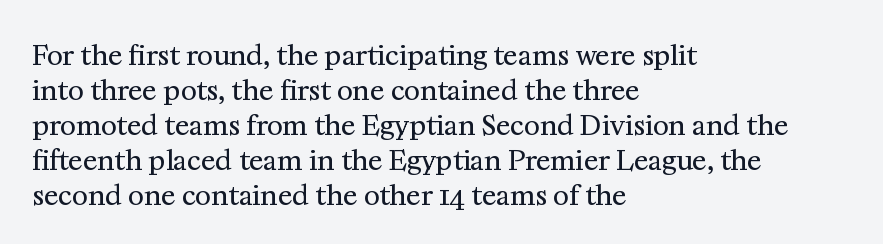
Q: Is the text bold? A: No.
Q: Is the text italic (slanted)? A: No, it is upright.
Q: Is the text underlined? A: No.
Q: How is the paragraph aligned? A: Left-aligned.
Q: Is the spacing between letters normal or unusually wide? A: Normal.
Q: Is the spacing between lines tight, normal or loose? A: Normal.
